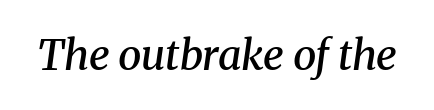
The image shows 42 px semibold serif type, italic (leaning right); set normal letter spacing, not underlined; medium stroke contrast and a medium x-height.
